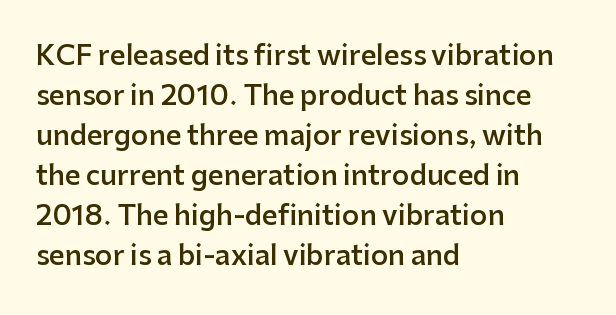
Q: Is the text bold? A: Semi-bold.
Q: Is the text italic (slanted)? A: No, it is upright.
Q: Is the text underlined? A: No.
Q: How is the paragraph aligned? A: Left-aligned.
Q: Is the spacing between letters normal or unusually wide? A: Normal.
Q: Is the spacing between lines tight, normal or loose? A: Normal.
